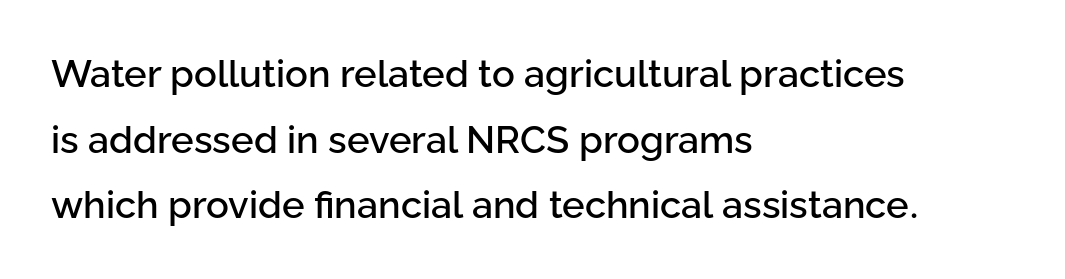
Q: Is the text italic (slanted)? A: No, it is upright.
Q: Is the typeface a serif or a sans-serif typeface? A: Sans-serif.
Q: Is the text underlined? A: No.
Q: How is the paragraph aligned? A: Left-aligned.
Q: Is the spacing between letters normal or unusually wide? A: Normal.
Q: Width (condensed, normal, or wide)? A: Normal.
Q: Stroke contrast? A: Low.
Q: x-height? A: Medium.
Q: Monospaced? A: No.
